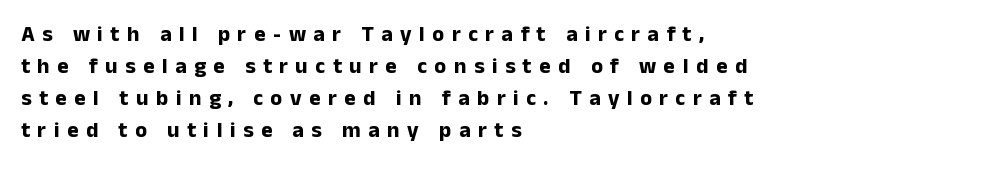
{"italic": "no", "bold": "yes", "underline": "no", "align": "left", "line_spacing": "normal", "line_spacing_ratio": 1.46, "letter_spacing": "wide", "letter_spacing_em": 0.34, "glyph_px": 22}
